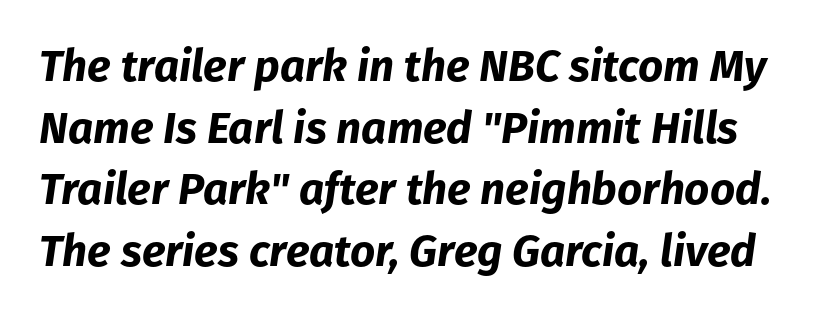
Students, observe: this is what conventionally led text looks like. These lines are rendered in a variable-pitch font. There's an unmistakable incline to the writing here. Students, note that the glyphs here touch the page at normal intervals. Set as a true bold cut, around the 700 mark.
